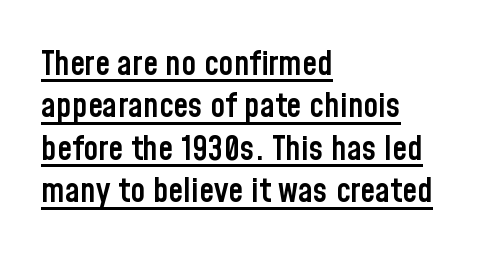
Stroke terminals: plain, sans-serif. If you drew a line through each stem, it would be perfectly vertical. The line texture is even and compact thanks to regular tracking. Every letter is mildly thick-stroked: semibold rather than bold. The block of text has a typical density, with ordinary space between rows. Varying glyph widths throughout — classic text-font behaviour.
